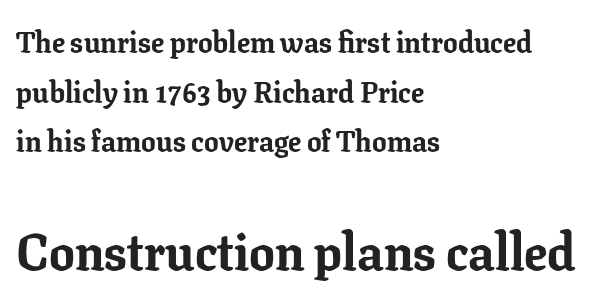
The image shows 51 px bold serif type, upright; set left-aligned, line spacing 1.71x, normal letter spacing, not underlined; the second (bottom) block is 1.76x larger; low stroke contrast and a medium x-height.
